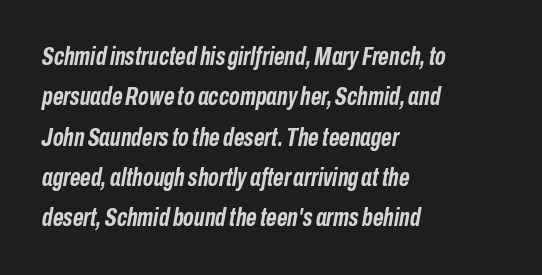
Students, observe: this is what conventionally led text looks like. Emphasis-style slanted type is in use. A clean baseline with only descenders dipping below it. Caption: standard tracking, unaltered. The passage shown is emphatically bold.
